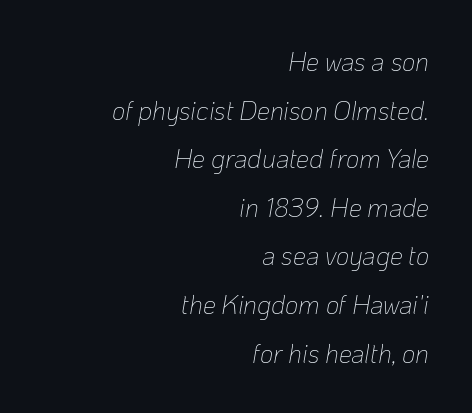
The image shows 26 px text type, italic (leaning right); set right-aligned, line spacing 1.87x, normal letter spacing, not underlined.
